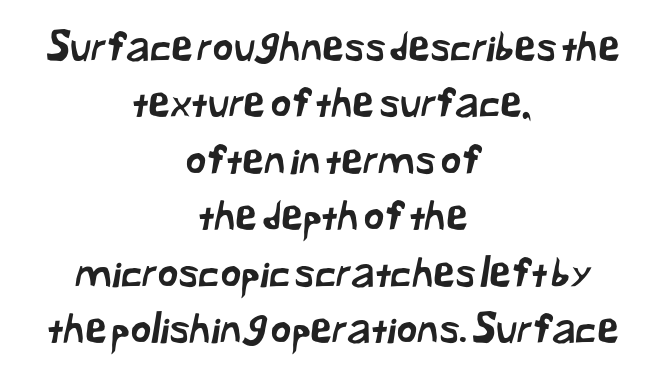
Spacing verdict: proportional, widths tailored to each character. This rendering uses center alignment, leaving both contours irregular but symmetric. Descender tails drop into unmarked territory. A normal amount of white space separates one row of letters from the next. No feet cap the strokes, marking this as sans-serif type.
